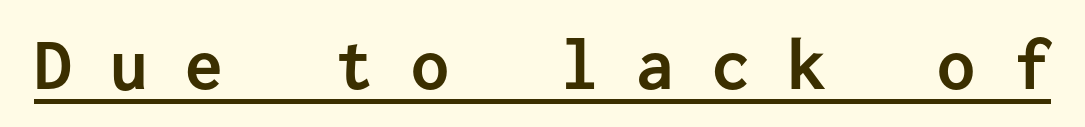
{"serif": "no", "italic": "no", "bold": "yes", "weight": "semibold", "width": "normal", "stroke_contrast": "low", "x_height": "medium", "monospaced": "yes", "underline": "yes", "letter_spacing": "wide", "letter_spacing_em": 0.49, "glyph_px": 76}
